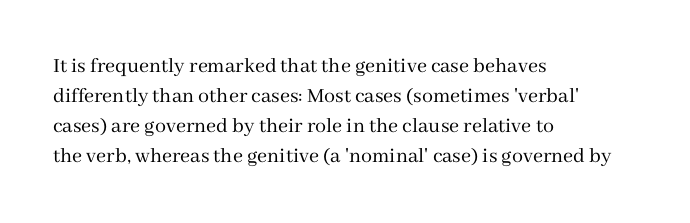
{"italic": "no", "bold": "no", "underline": "no", "align": "left", "line_spacing": "normal", "line_spacing_ratio": 1.36, "letter_spacing": "normal", "letter_spacing_em": 0.0, "glyph_px": 22}
